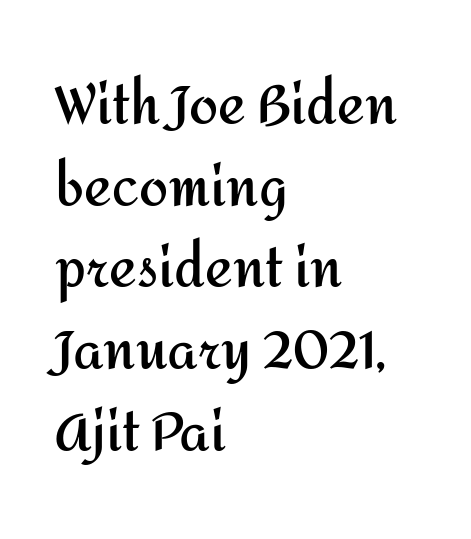
Q: Is the text bold? A: Yes.
Q: Is the text italic (slanted)? A: No, it is upright.
Q: Is the typeface a serif or a sans-serif typeface? A: Sans-serif.
Q: Is the text underlined? A: No.
Q: How is the paragraph aligned? A: Left-aligned.
Q: Is the spacing between letters normal or unusually wide? A: Normal.
Q: Is the spacing between lines tight, normal or loose? A: Normal.
Q: Width (condensed, normal, or wide)? A: Normal.
Q: Stroke contrast? A: Medium.
Q: x-height? A: Medium.
Q: Monospaced? A: No.
